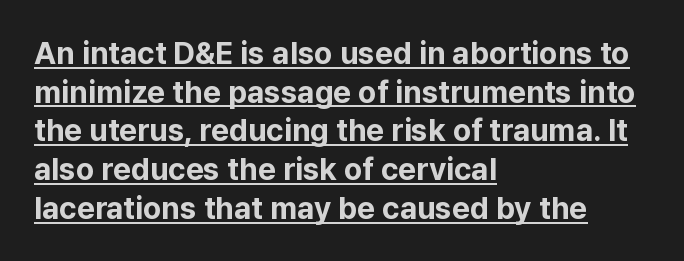
{"serif": "no", "italic": "no", "bold": "yes", "weight": "bold", "width": "normal", "stroke_contrast": "low", "x_height": "medium", "monospaced": "no", "underline": "yes", "align": "left", "line_spacing": "normal", "line_spacing_ratio": 1.25, "letter_spacing": "normal", "letter_spacing_em": 0.0, "glyph_px": 31}
